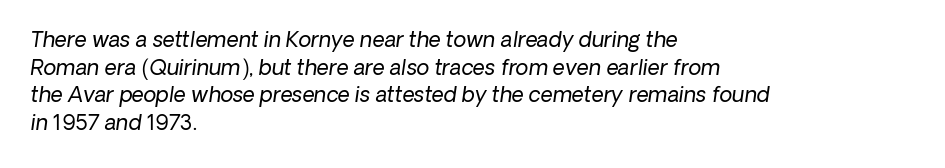
The image shows 21 px text type, italic (leaning right); set left-aligned, normal line spacing (1.32x), normal letter spacing, not underlined.
